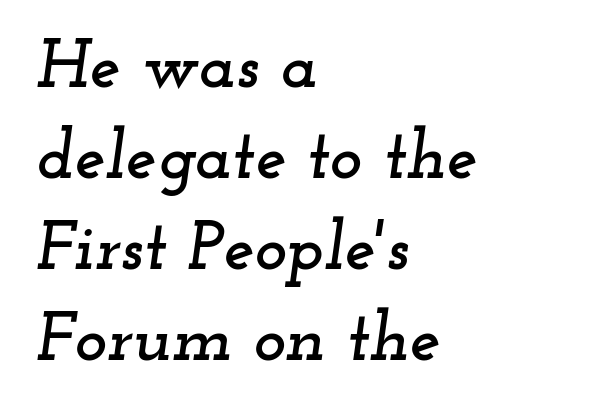
The foot of each line stays bare and open. Every character sits at an angle, as italics do. Observe the serifs anchoring each vertical stroke in this sample. Proportional: the letters do not fall into vertical columns.
